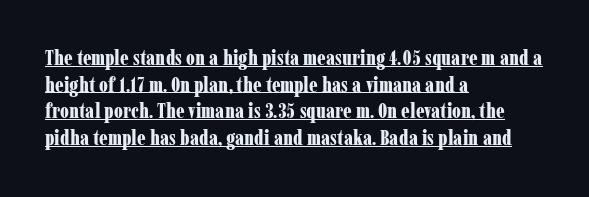
Posture: vertical. The lines are quadded left. What weight is shown? A full bold with thick strokes. Successive baselines arrive at the customary interval. Students, observe the line beneath the letters — that is underlining. The type is set solid horizontally, with unmodified tracking.
